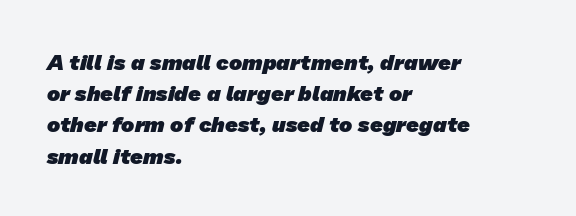
Q: Is the text bold? A: Yes.
Q: Is the text underlined? A: No.
Q: How is the paragraph aligned? A: Left-aligned.
Q: Is the spacing between letters normal or unusually wide? A: Normal.
Q: Is the spacing between lines tight, normal or loose? A: Normal.
